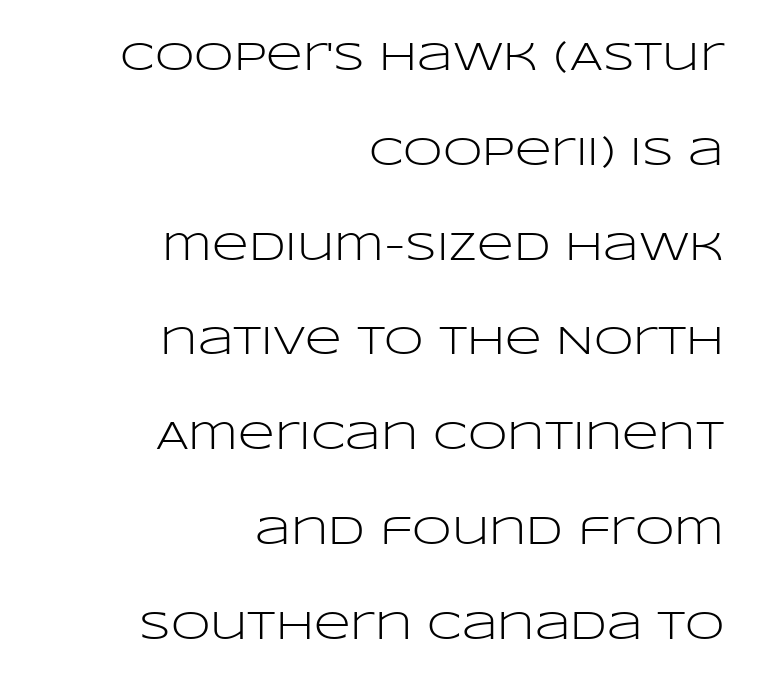
Heft: none added — not bold. Vertical strokes here are truly vertical. You can tell from the bare stems that sans-serif type was used. The words here are not underlined. Between one letter and the next there's only the usual sliver of space.
